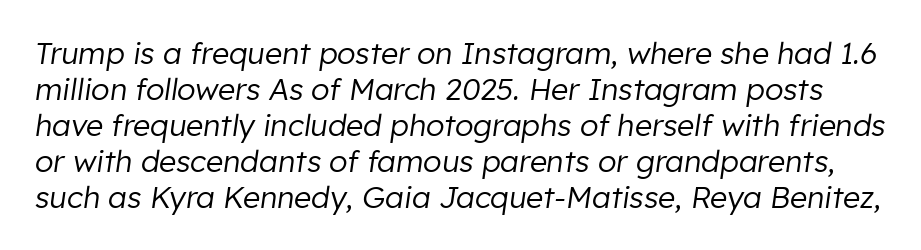
Q: Is the text bold? A: No.
Q: Is the text italic (slanted)? A: Yes, it leans right by about 8 degrees.
Q: Is the text underlined? A: No.
Q: Is the spacing between letters normal or unusually wide? A: Normal.
Q: Width (condensed, normal, or wide)? A: Normal.
Q: Stroke contrast? A: Low.
Q: x-height? A: Medium.
Q: Monospaced? A: No.
